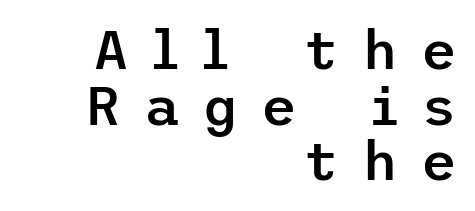
Q: Is the text bold? A: Semi-bold.
Q: Is the text italic (slanted)? A: No, it is upright.
Q: Is the typeface a serif or a sans-serif typeface? A: Sans-serif.
Q: Is the text underlined? A: No.
Q: How is the paragraph aligned? A: Right-aligned.
Q: Is the spacing between letters normal or unusually wide? A: Unusually wide.
Q: Is the spacing between lines tight, normal or loose? A: Tight.
Q: Width (condensed, normal, or wide)? A: Normal.
Q: Stroke contrast? A: Low.
Q: x-height? A: Medium.
